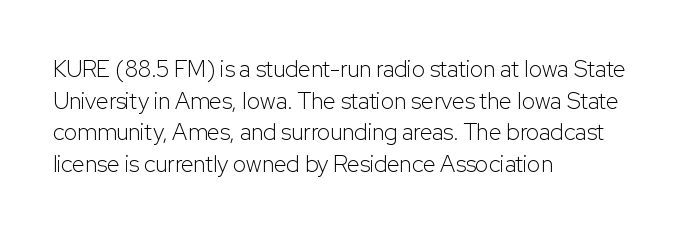
Q: Is the text bold? A: No.
Q: Is the text italic (slanted)? A: No, it is upright.
Q: Is the text underlined? A: No.
Q: How is the paragraph aligned? A: Left-aligned.
Q: Is the spacing between letters normal or unusually wide? A: Normal.
Q: Is the spacing between lines tight, normal or loose? A: Normal.
